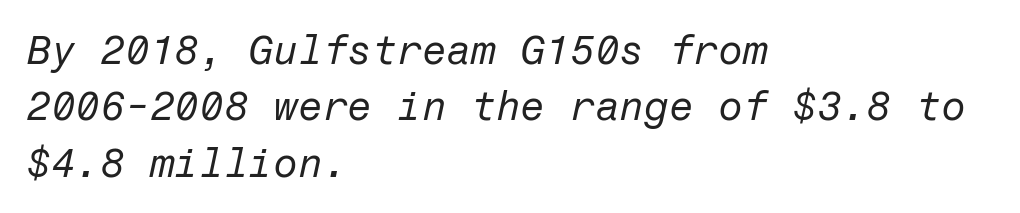
{"italic": "yes", "lean": "right", "slant_degrees": 12, "bold": "no", "weight": "regular", "width": "normal", "stroke_contrast": "low", "x_height": "medium", "underline": "no", "align": "left", "line_spacing": "normal", "line_spacing_ratio": 1.41, "letter_spacing": "normal", "letter_spacing_em": 0.0, "glyph_px": 40}
